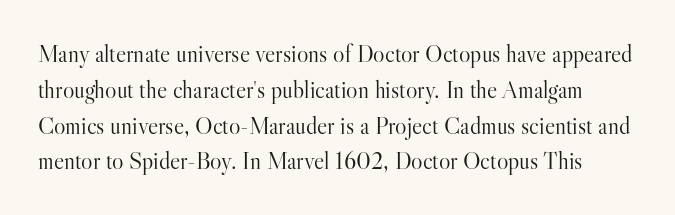
Q: Is the text bold? A: No.
Q: Is the text italic (slanted)? A: No, it is upright.
Q: Is the text underlined? A: No.
Q: Is the spacing between letters normal or unusually wide? A: Normal.
Q: Is the spacing between lines tight, normal or loose? A: Normal.
